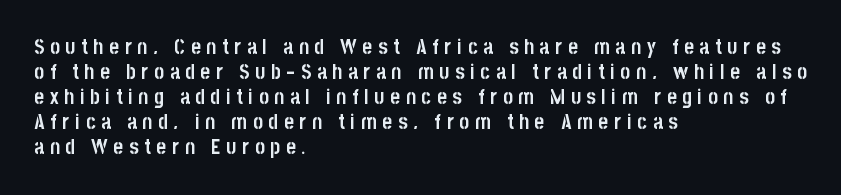
The face used here is rendered with a markedly widened letterfit. This is roman type, the default non-slanted kind. Plenty of ink on the page — the face is bold. Lines of text with bare space underneath. The passage is arranged the way most books set body copy — flush left.
